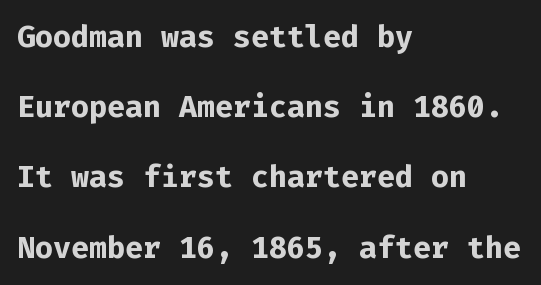
The image shows 30 px bold sans-serif type, upright, monospaced; set left-aligned, loose line spacing (2.34x), normal letter spacing, not underlined; low stroke contrast and a medium x-height.
